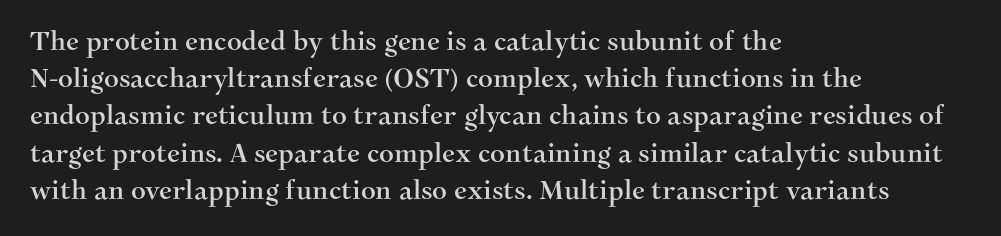
Q: Is the text italic (slanted)? A: No, it is upright.
Q: Is the text underlined? A: No.
Q: How is the paragraph aligned? A: Left-aligned.
Q: Is the spacing between letters normal or unusually wide? A: Normal.
Q: Is the spacing between lines tight, normal or loose? A: Normal.
